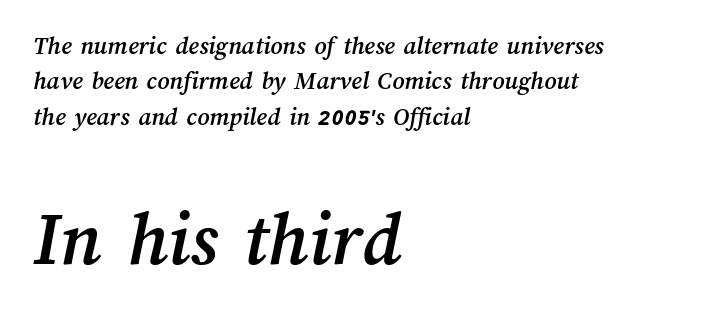
The horizontal fit of the characters is conventional and even. Varying glyph widths throughout — classic text-font behaviour. The more generous point size was reserved for the lower chunk. Clear beneath every line of the passage. Leading: standard. The passage is arranged the way most books set body copy — flush left.
